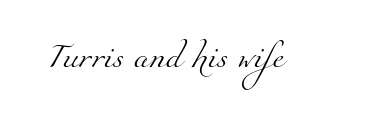
{"bold": "no", "underline": "no", "letter_spacing": "normal", "letter_spacing_em": 0.0, "glyph_px": 25}
